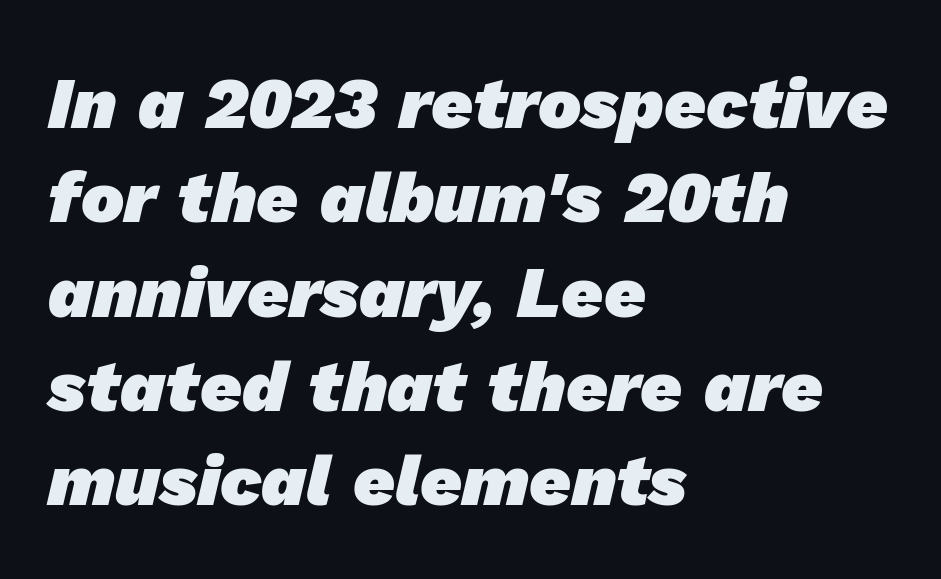
{"serif": "no", "bold": "yes", "weight": "heavy", "width": "normal", "stroke_contrast": "low", "x_height": "medium", "monospaced": "no", "underline": "no", "align": "left", "line_spacing": "normal", "line_spacing_ratio": 1.31, "letter_spacing": "normal", "letter_spacing_em": 0.0, "glyph_px": 72}
